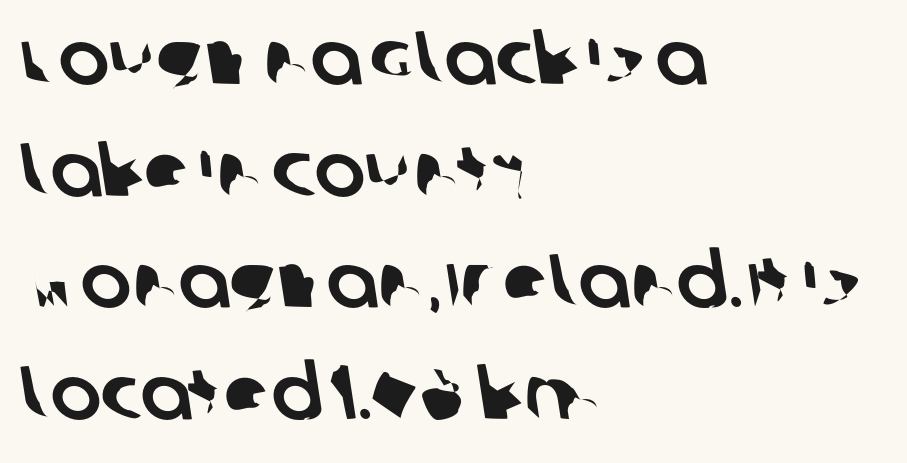
Q: Is the typeface a serif or a sans-serif typeface? A: Sans-serif.
Q: Is the text underlined? A: No.
Q: How is the paragraph aligned? A: Left-aligned.
Q: Is the spacing between letters normal or unusually wide? A: Normal.
Q: Is the spacing between lines tight, normal or loose? A: Normal.
Q: Width (condensed, normal, or wide)? A: Normal.
Q: Stroke contrast? A: Low.
Q: x-height? A: Large.
Q: Monospaced? A: No.
